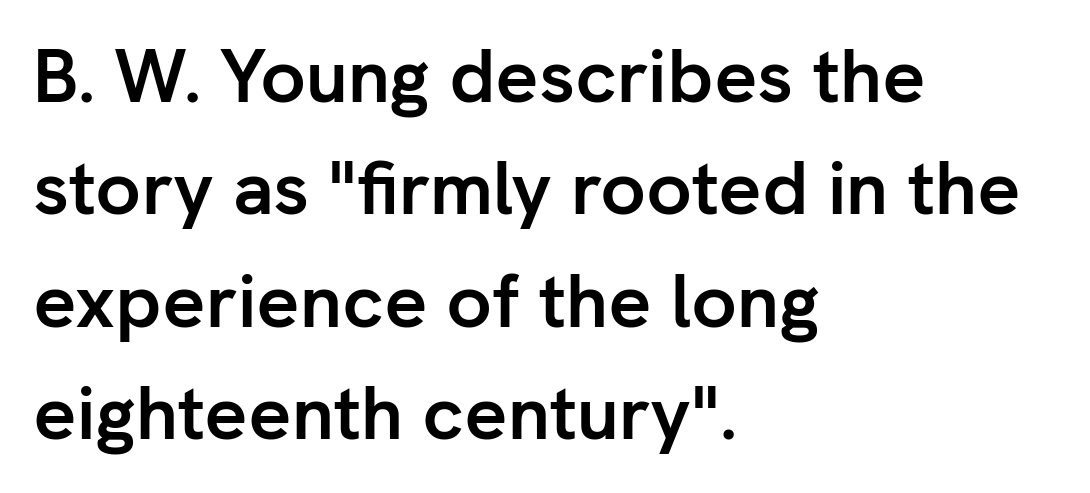
The image shows 75 px semibold sans-serif type, upright; set left-aligned, normal line spacing (1.5x), normal letter spacing, not underlined; low stroke contrast and a medium x-height.
